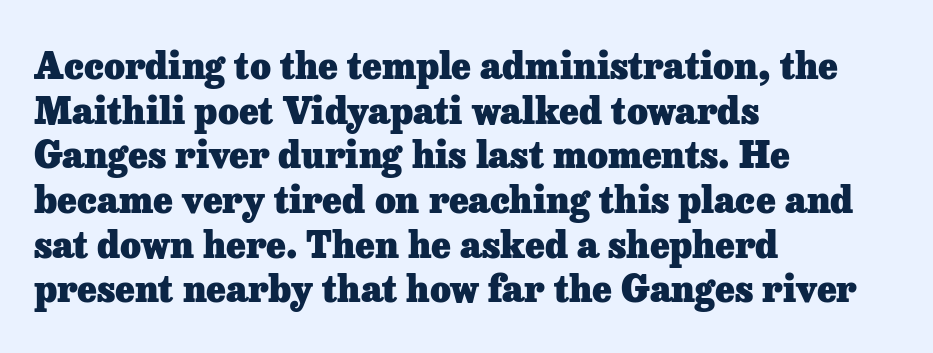
Q: Is the text bold? A: Yes.
Q: Is the text italic (slanted)? A: No, it is upright.
Q: Is the typeface a serif or a sans-serif typeface? A: Serif.
Q: Is the text underlined? A: No.
Q: How is the paragraph aligned? A: Left-aligned.
Q: Is the spacing between letters normal or unusually wide? A: Normal.
Q: Width (condensed, normal, or wide)? A: Normal.
Q: Stroke contrast? A: Low.
Q: x-height? A: Medium.
Q: Monospaced? A: No.
